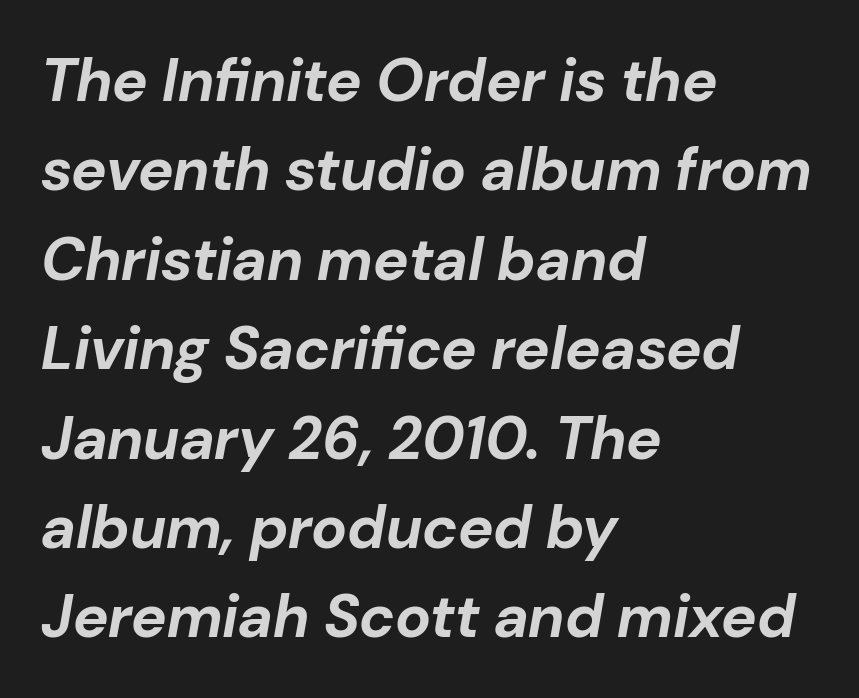
Q: Is the text bold? A: Yes.
Q: Is the text italic (slanted)? A: Yes, it leans right by about 10 degrees.
Q: Is the text underlined? A: No.
Q: How is the paragraph aligned? A: Left-aligned.
Q: Is the spacing between letters normal or unusually wide? A: Normal.
Q: Is the spacing between lines tight, normal or loose? A: Normal.
Q: Width (condensed, normal, or wide)? A: Normal.
Q: Stroke contrast? A: Low.
Q: x-height? A: Medium.
Q: Monospaced? A: No.
